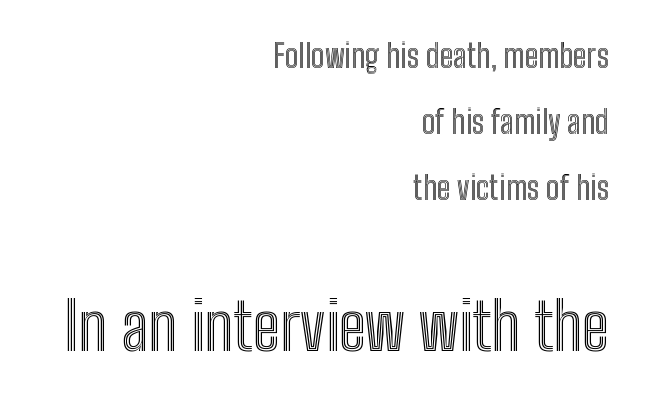
Q: Is the text italic (slanted)? A: No, it is upright.
Q: Is the text underlined? A: No.
Q: How is the paragraph aligned? A: Right-aligned.
Q: Is the spacing between letters normal or unusually wide? A: Normal.
Q: Is the spacing between lines tight, normal or loose? A: Loose.
Q: Which block of text is set in a larger size, the first (top) or the second (bottom)? A: The second (bottom) one.
Q: Width (condensed, normal, or wide)? A: Condensed.
Q: x-height? A: Medium.
Q: Monospaced? A: No.
